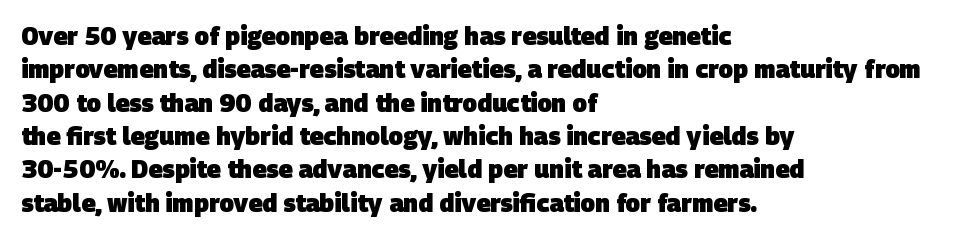
The ragged edge is on the right, which tells us the setting is flush left. Words appear dense and cohesive because spacing is normal. Honestly, there is no underline to notice here at all. Honestly, the row spacing looks completely unremarkable. These words are printed bold, with thick strokes throughout.
